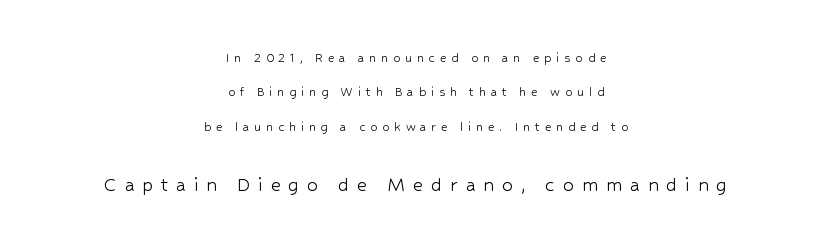
The image shows 22 px text type, upright; set centered, loose line spacing (2.46x), unusually wide letter spacing (+0.35 em), not underlined; the second (bottom) block is 1.57x larger.
